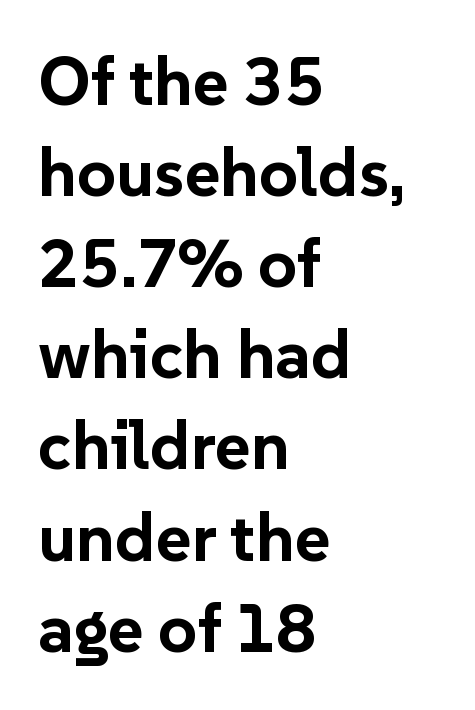
Q: Is the text bold? A: Yes.
Q: Is the text italic (slanted)? A: No, it is upright.
Q: Is the typeface a serif or a sans-serif typeface? A: Sans-serif.
Q: Is the text underlined? A: No.
Q: How is the paragraph aligned? A: Left-aligned.
Q: Is the spacing between letters normal or unusually wide? A: Normal.
Q: Is the spacing between lines tight, normal or loose? A: Normal.
Q: Width (condensed, normal, or wide)? A: Normal.
Q: Stroke contrast? A: Low.
Q: x-height? A: Medium.
Q: Monospaced? A: No.
